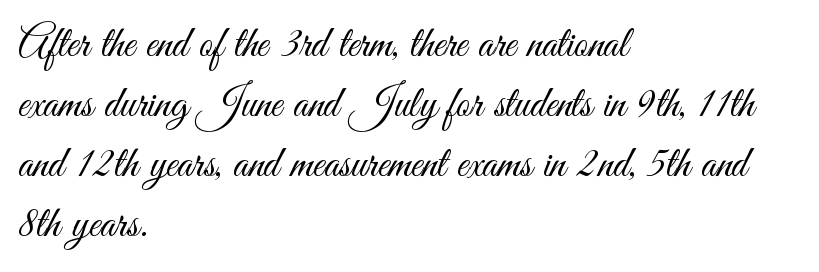
The image shows 44 px light, condensed sans-serif type; set left-aligned, normal line spacing (1.36x), normal letter spacing, not underlined; medium stroke contrast and a small x-height.
